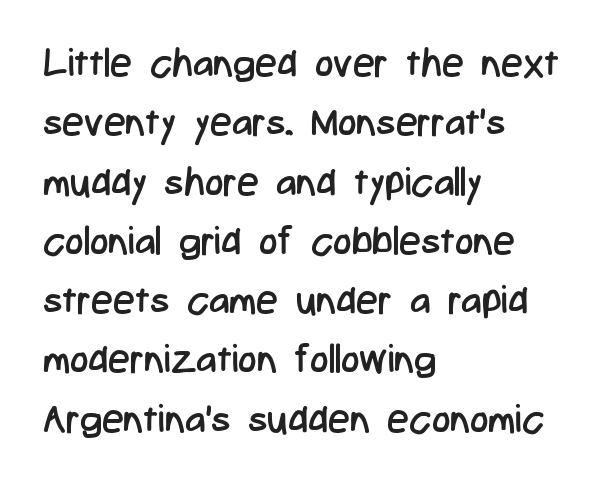
One glance says typical: line gaps are just what's usual. Regarding serifs, this sample does without them. Each line starts at the same left margin while the right side varies. The letters look calm and open, with moderate or lighter stems.
